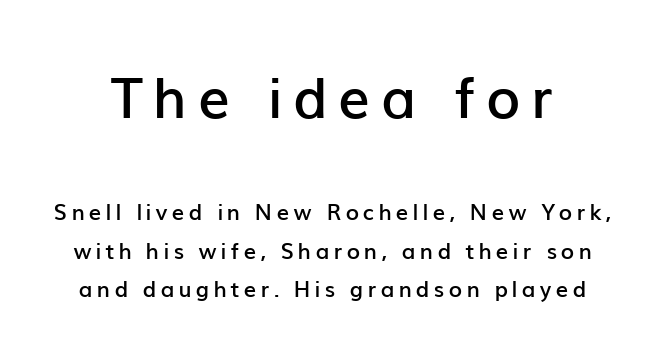
Q: Is the text bold? A: Semi-bold.
Q: Is the text italic (slanted)? A: No, it is upright.
Q: Is the typeface a serif or a sans-serif typeface? A: Sans-serif.
Q: Is the text underlined? A: No.
Q: Which block of text is set in a larger size, the first (top) or the second (bottom)? A: The first (top) one.
Q: Width (condensed, normal, or wide)? A: Normal.
Q: Stroke contrast? A: Low.
Q: x-height? A: Medium.
Q: Monospaced? A: No.
